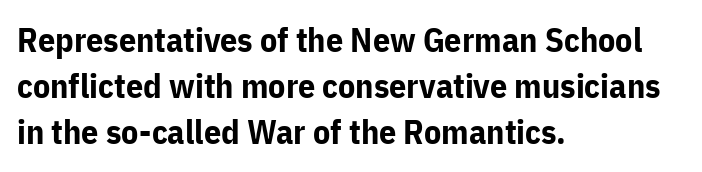
The image shows 34 px bold sans-serif type, upright; set left-aligned, normal line spacing (1.36x), normal letter spacing, not underlined; low stroke contrast and a medium x-height.
